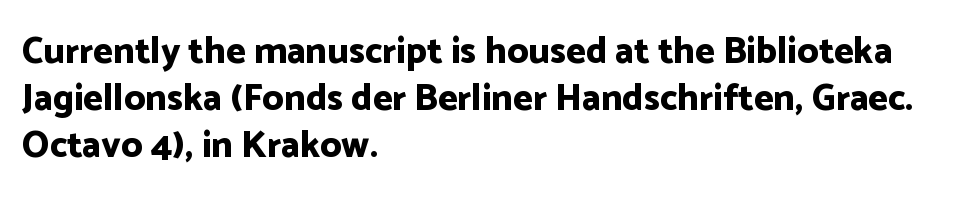
{"serif": "no", "italic": "no", "bold": "yes", "weight": "bold", "width": "normal", "stroke_contrast": "low", "x_height": "medium", "monospaced": "no", "underline": "no", "align": "left", "line_spacing": "normal", "line_spacing_ratio": 1.27, "letter_spacing": "normal", "letter_spacing_em": 0.0, "glyph_px": 37}
